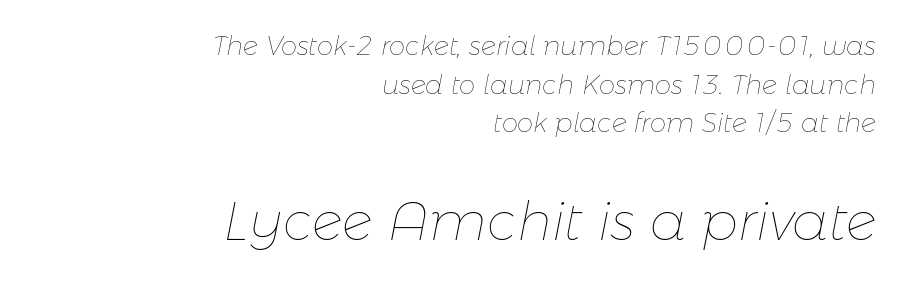
Caption: face not bold, strokes unweighted. Teacher's note: observe the even right margin — that is flush-right alignment. This sample has the flowing, uneven cadence of proportional lettering. Glyph-to-glyph distance matches everyday printed text.
